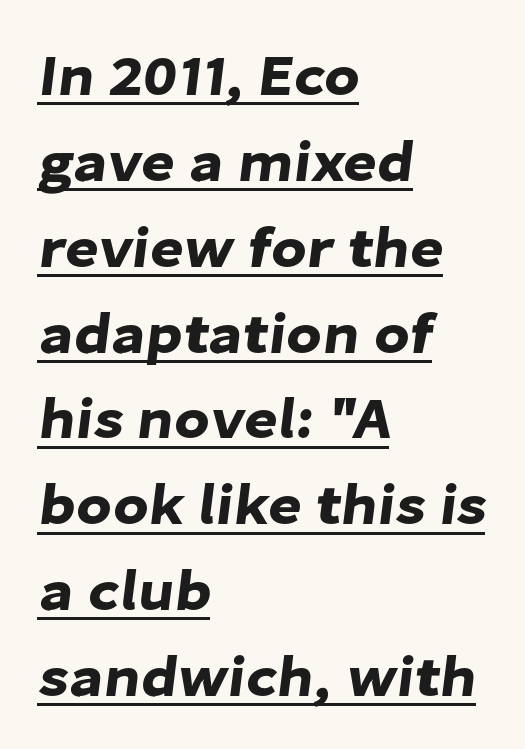
Somebody hit Ctrl+U on this one — the words are underlined. Compared with typical paragraphs, the rows here are spaced about the same. Looks like regular typesetting: each glyph gets only the width it needs. This rendering uses left alignment, leaving the right contour irregular. This is sans-serif lettering, the kind often seen on screens and signage. The letterforms sit shoulder to shoulder at normal distance.
